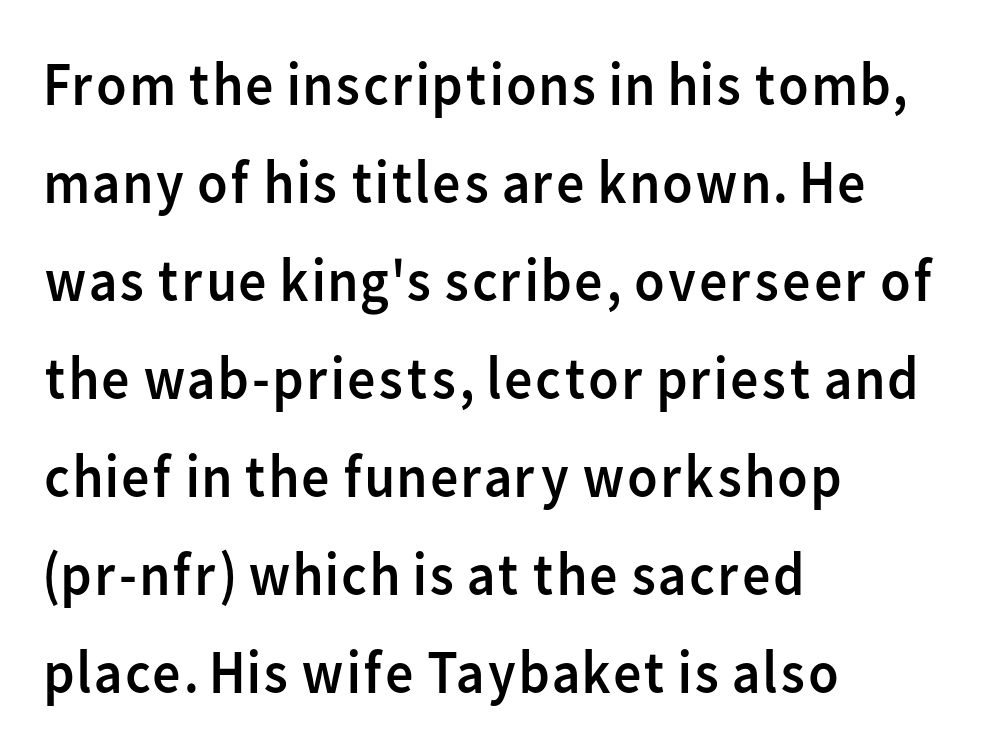
The image shows 62 px regular-weight sans-serif type, upright; set left-aligned, normal line spacing (1.58x), normal letter spacing, not underlined; low stroke contrast and a medium x-height.
